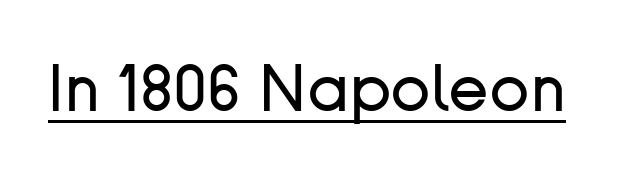
The specimen reads as upright at a glance. The passage shown is underscored from start to finish. Students, note that the glyphs here touch the page at normal intervals. Caption: face not bold, strokes unweighted.
